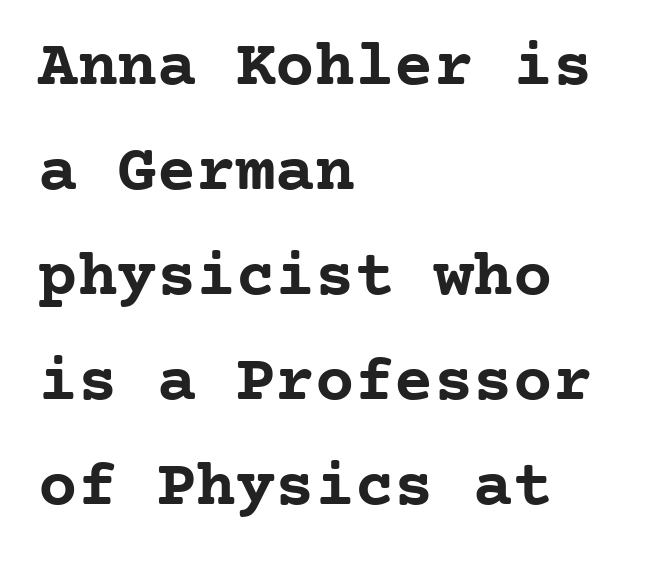
Descenders are the only things crossing below the line. Is the letter spacing exaggerated? No — it looks like the ordinary default. The sample has been set heavy, in full bold. The type sits square on the baseline with zero lean. If you drew a ruler down the left edge, every line would touch it. Regarding serifs, this sample has them.
